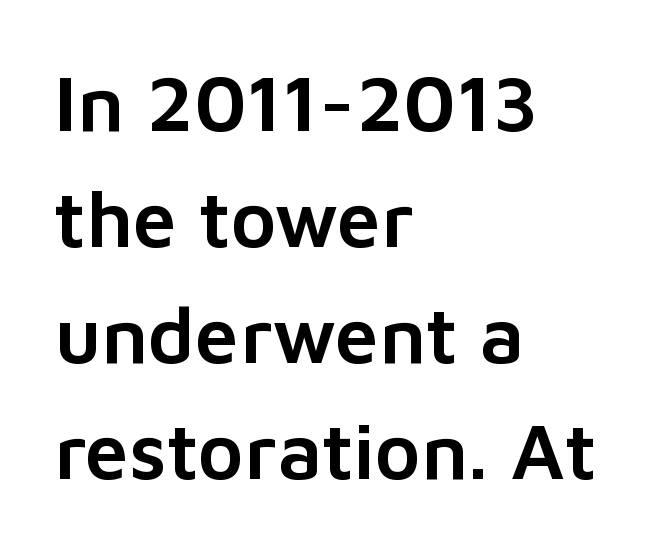
The glyphs are unaccompanied by any horizontal stroke below them. Unlike a traditional serif, this face leaves its strokes unadorned. Proportional: the letters do not fall into vertical columns. A student would call this left alignment; a typographer would say flush left, rag right.
